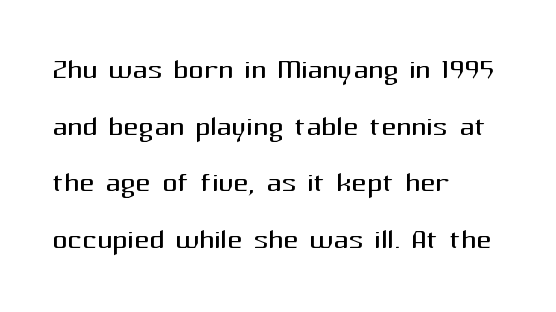
This is sans-serif lettering, the kind often seen on screens and signage. Reading down the column, the eye jumps a familiar distance to each next line. This sample has the flowing, uneven cadence of proportional lettering. Do the letters lean? They stand straight. Nothing unusual about the tracking: characters are spaced as the font intends.
